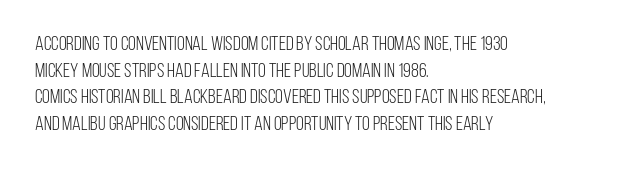
Q: Is the text bold? A: No.
Q: Is the text italic (slanted)? A: No, it is upright.
Q: Is the text underlined? A: No.
Q: How is the paragraph aligned? A: Left-aligned.
Q: Is the spacing between letters normal or unusually wide? A: Normal.
Q: Is the spacing between lines tight, normal or loose? A: Normal.
